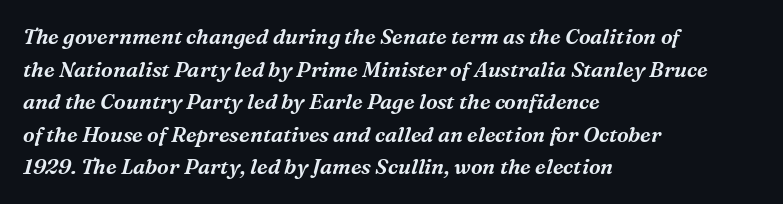
{"italic": "yes", "lean": "right", "slant_degrees": 16, "underline": "no", "align": "left", "line_spacing": "normal", "line_spacing_ratio": 1.55, "letter_spacing": "normal", "letter_spacing_em": 0.0, "glyph_px": 21}
